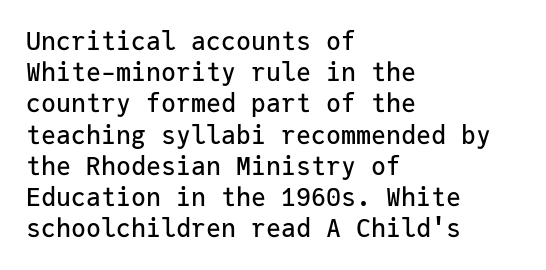
{"italic": "no", "underline": "no", "align": "left", "line_spacing": "normal", "line_spacing_ratio": 1.25, "letter_spacing": "normal", "letter_spacing_em": 0.0, "glyph_px": 25}
